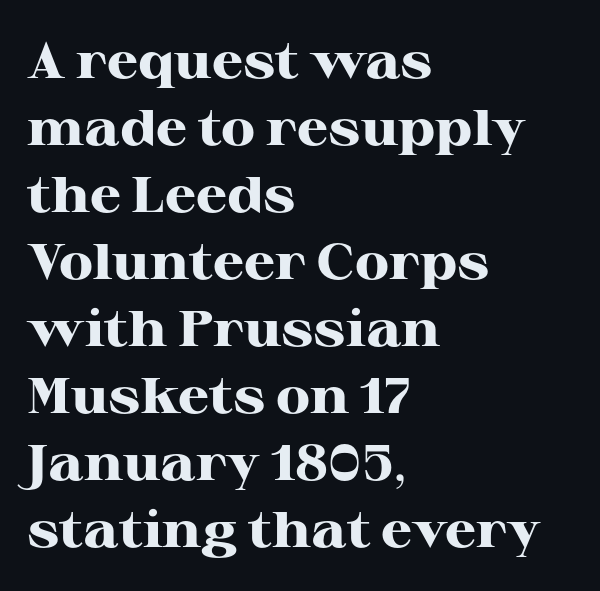
Q: Is the text bold? A: Yes.
Q: Is the text italic (slanted)? A: No, it is upright.
Q: Is the typeface a serif or a sans-serif typeface? A: Serif.
Q: Is the text underlined? A: No.
Q: How is the paragraph aligned? A: Left-aligned.
Q: Is the spacing between letters normal or unusually wide? A: Normal.
Q: Is the spacing between lines tight, normal or loose? A: Normal.
Q: Width (condensed, normal, or wide)? A: Wide.
Q: Stroke contrast? A: High.
Q: x-height? A: Medium.
Q: Monospaced? A: No.
